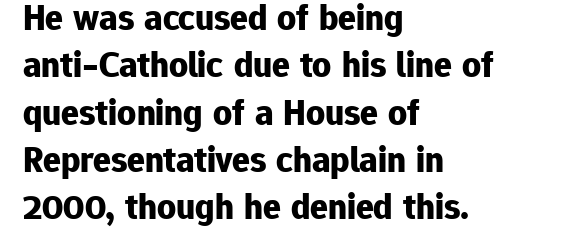
{"serif": "no", "italic": "no", "bold": "yes", "weight": "bold", "width": "normal", "stroke_contrast": "low", "x_height": "medium", "monospaced": "no", "underline": "no", "align": "left", "line_spacing": "normal", "line_spacing_ratio": 1.28, "letter_spacing": "normal", "letter_spacing_em": 0.0, "glyph_px": 37}
